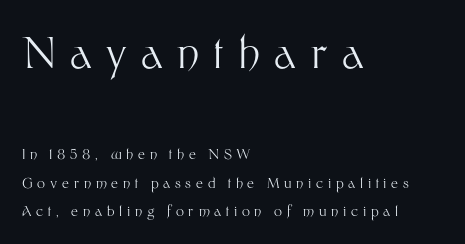
The image shows 43 px light sans-serif type, upright; set left-aligned, loose line spacing (2.04x), unusually wide letter spacing (+0.34 em), not underlined; the first (top) block is 3.07x larger; medium stroke contrast and a medium x-height.
